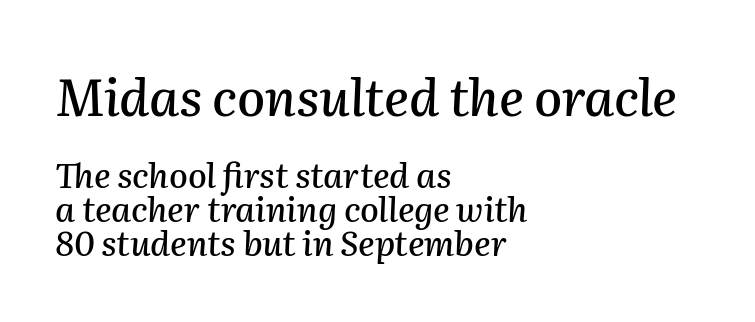
Quick note: underline off. The setting favours the left margin, as ordinary paragraphs usually do. The rendering uses natural spacing where letterforms have individual widths. Line spacing here is tight.
